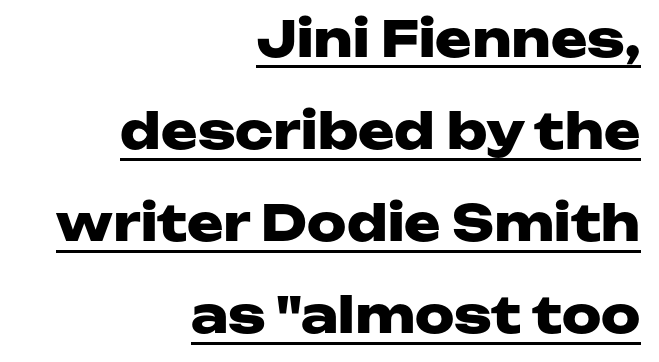
A typesetter would call this zero additional tracking. Bold? Absolutely — the strokes are thick and heavy. When letters stand straight like this, we call the style roman or upright. Each line of the rendering has a horizontal stroke beneath the glyphs. The characters display no serif detailing; their extremities are plain.
